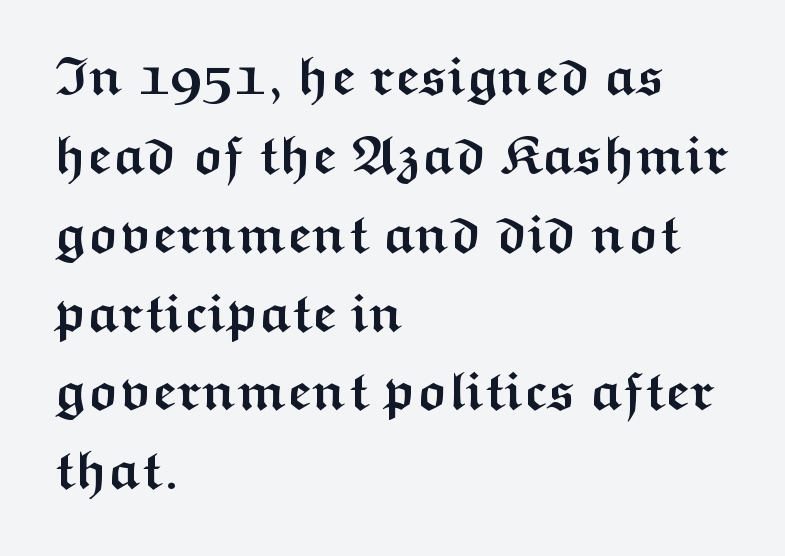
{"serif": "no", "italic": "no", "bold": "yes", "weight": "semibold", "width": "wide", "stroke_contrast": "medium", "x_height": "medium", "monospaced": "no", "underline": "no", "align": "left", "line_spacing": "normal", "line_spacing_ratio": 1.46, "letter_spacing": "normal", "letter_spacing_em": 0.0, "glyph_px": 54}
